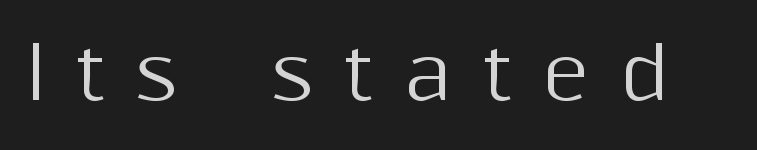
Q: Is the text italic (slanted)? A: No, it is upright.
Q: Is the typeface a serif or a sans-serif typeface? A: Sans-serif.
Q: Is the text underlined? A: No.
Q: Is the spacing between letters normal or unusually wide? A: Unusually wide.
Q: Width (condensed, normal, or wide)? A: Normal.
Q: Stroke contrast? A: Medium.
Q: x-height? A: Medium.
Q: Monospaced? A: No.
